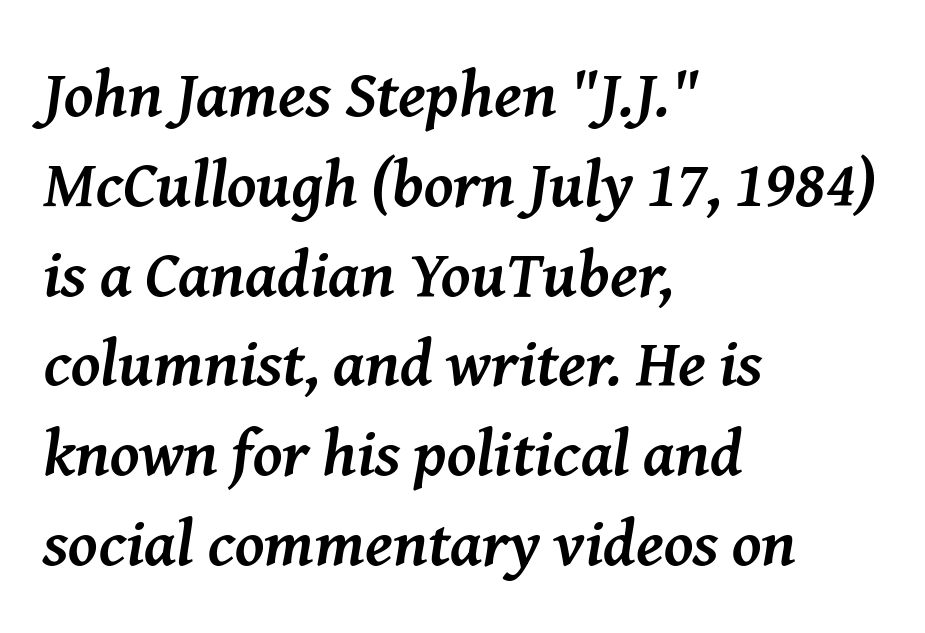
{"serif": "yes", "italic": "yes", "lean": "right", "slant_degrees": 8, "bold": "yes", "weight": "semibold", "width": "normal", "stroke_contrast": "medium", "x_height": "medium", "monospaced": "no", "underline": "no", "align": "left", "line_spacing": "normal", "line_spacing_ratio": 1.36, "letter_spacing": "normal", "letter_spacing_em": 0.0, "glyph_px": 66}
